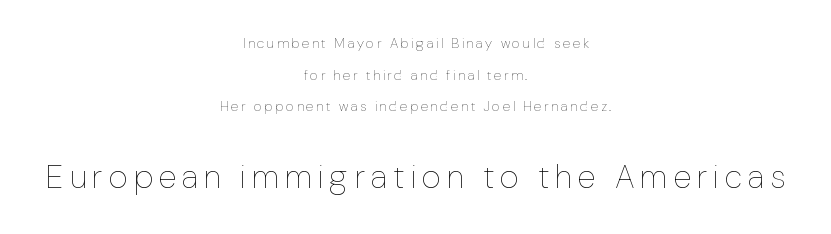
Plain, unruled lines of type. The specimen reads as upright at a glance. Weight: not bold — regular or lighter. Scale increases going downward across the two blocks. If you folded the block vertically in half, each line would mirror itself in length. The block of text is sparse from top to bottom, with ample space between rows.
